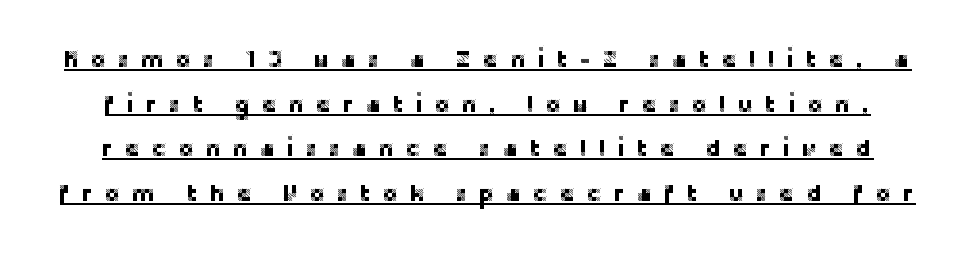
Tracking value appears strongly positive — letters spread wide. The typography opts for an upright posture over an oblique one. Descenders here cross a horizontal rule under the line.
